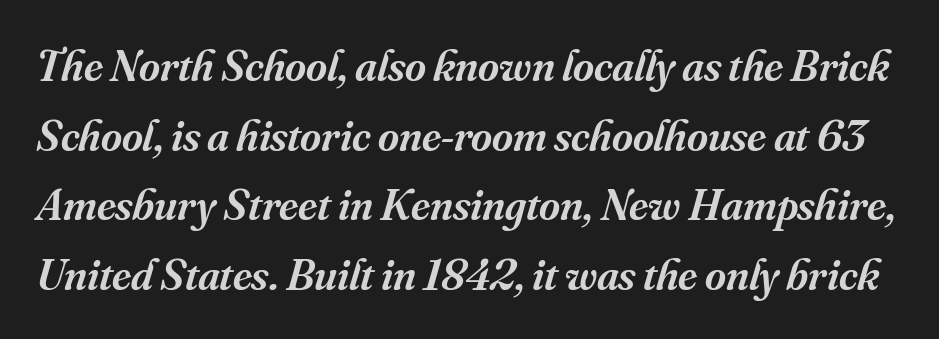
{"serif": "yes", "italic": "yes", "lean": "right", "slant_degrees": 16, "bold": "semi", "weight": "semibold", "width": "normal", "stroke_contrast": "medium", "x_height": "small", "monospaced": "no", "underline": "no", "line_spacing": "normal", "line_spacing_ratio": 1.55, "letter_spacing": "normal", "letter_spacing_em": 0.0, "glyph_px": 45}
